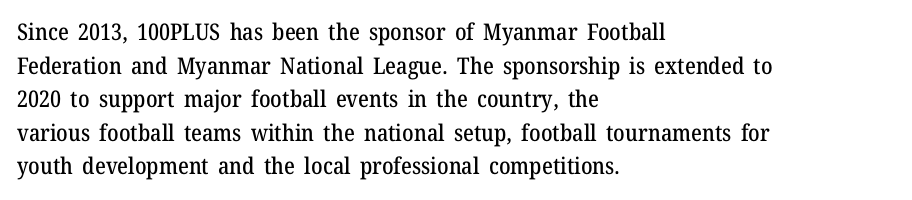
{"italic": "no", "underline": "no", "align": "left", "line_spacing": "normal", "line_spacing_ratio": 1.46, "letter_spacing": "normal", "letter_spacing_em": 0.0, "glyph_px": 23}
